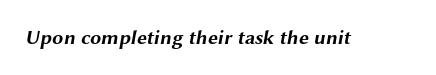
{"bold": "yes", "underline": "no", "letter_spacing": "normal", "letter_spacing_em": 0.0, "glyph_px": 20}
